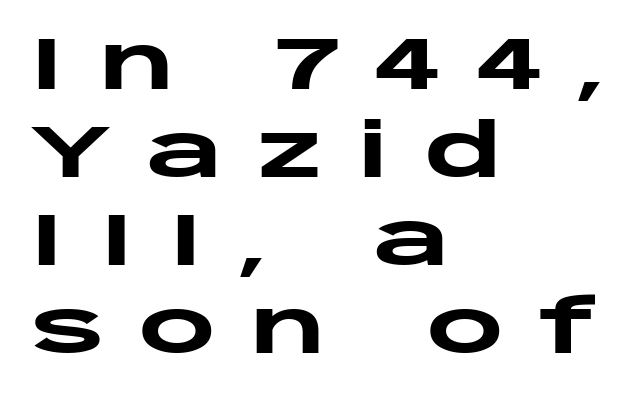
The face used here is proportionally spaced, like ordinary book or web type. The designer went with a sans here, leaving each stem footless. You can tell it's not italic because the verticals are truly vertical. Descender tails drop into unmarked territory. These lines carry a lot of weight — the face is fully bold.
